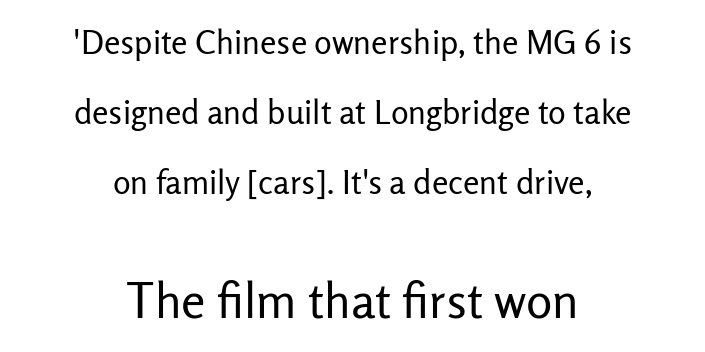
{"serif": "no", "italic": "no", "bold": "no", "weight": "regular", "width": "normal", "stroke_contrast": "low", "x_height": "medium", "monospaced": "no", "underline": "no", "align": "center", "line_spacing": "loose", "line_spacing_ratio": 2.12, "letter_spacing": "normal", "letter_spacing_em": 0.0, "larger_block": "second", "size_ratio": 1.48, "glyph_px": 49}
